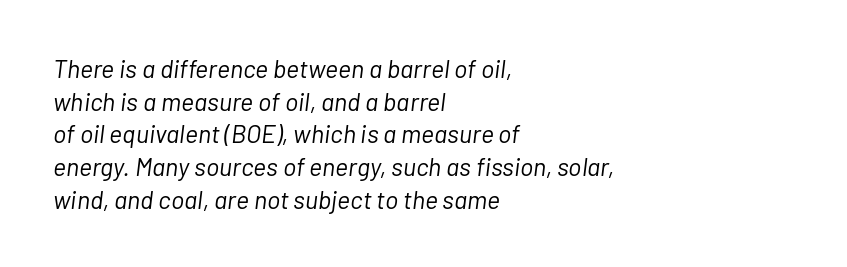
No heavy texture on the line: the type isn't bold. One glance says typical: line gaps are just what's usual. In CSS terms this would be text-align: left. The letters are slanted; this is an italic face. Only glyphs here, with clear space below each row.
